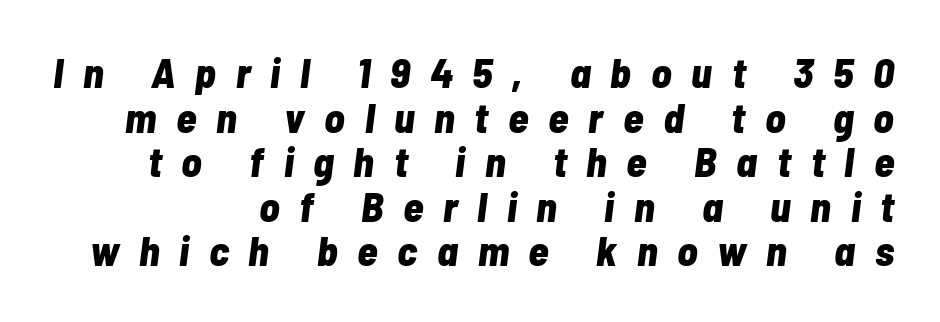
A typesetter would mark this as italic. The leading is snug, giving the passage a crowded texture. Its strokes are broad and dark, the hallmark of bold type. What stands out about the letter spacing? Its width — letters are far apart.
